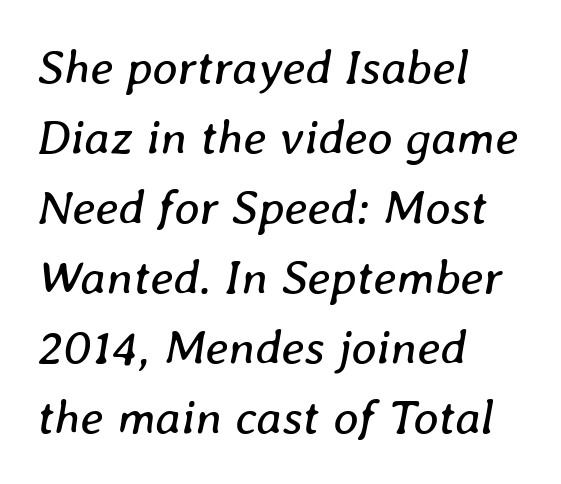
Q: Is the text bold? A: No.
Q: Is the text italic (slanted)? A: Yes, it leans right by about 8 degrees.
Q: Is the text underlined? A: No.
Q: How is the paragraph aligned? A: Left-aligned.
Q: Is the spacing between letters normal or unusually wide? A: Normal.
Q: Is the spacing between lines tight, normal or loose? A: Normal.
Q: Width (condensed, normal, or wide)? A: Normal.
Q: Stroke contrast? A: Low.
Q: x-height? A: Medium.
Q: Monospaced? A: No.
